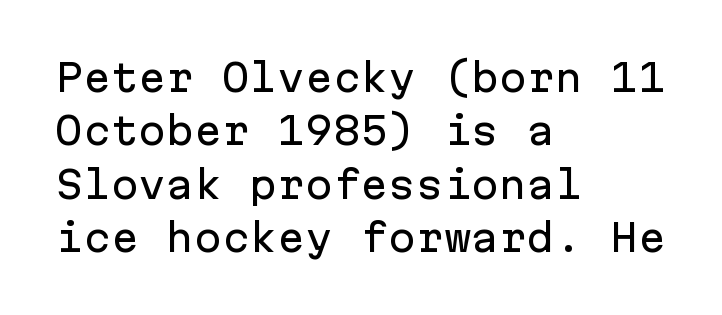
Q: Is the text italic (slanted)? A: No, it is upright.
Q: Is the typeface a serif or a sans-serif typeface? A: Sans-serif.
Q: Is the text underlined? A: No.
Q: How is the paragraph aligned? A: Left-aligned.
Q: Is the spacing between letters normal or unusually wide? A: Normal.
Q: Is the spacing between lines tight, normal or loose? A: Normal.
Q: Width (condensed, normal, or wide)? A: Normal.
Q: Stroke contrast? A: Low.
Q: x-height? A: Medium.
Q: Monospaced? A: Yes.
